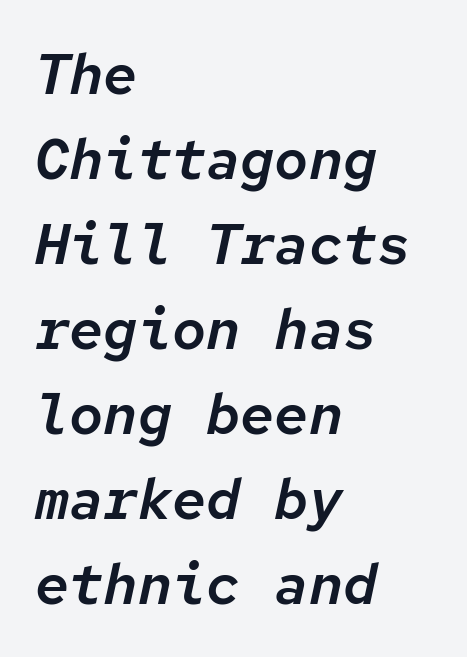
The rendering keeps characters at their native spacing. Underline: absent. Tall strokes in this sample are angled rather than plumb. Every row of glyphs begins at an identical x-position on the left. What's the leading like? Ordinary, nothing unusual. Monospaced: the letters line up in strict vertical columns.
